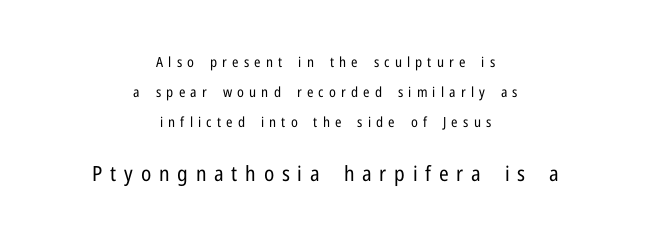
Is the lower block the larger one? Yes — the lower block carries the bigger type. Look at the tracking — it's clearly loosened, letters drifting apart. Horizontal bands of white between lines are thick stripes. Alignment: centered.
